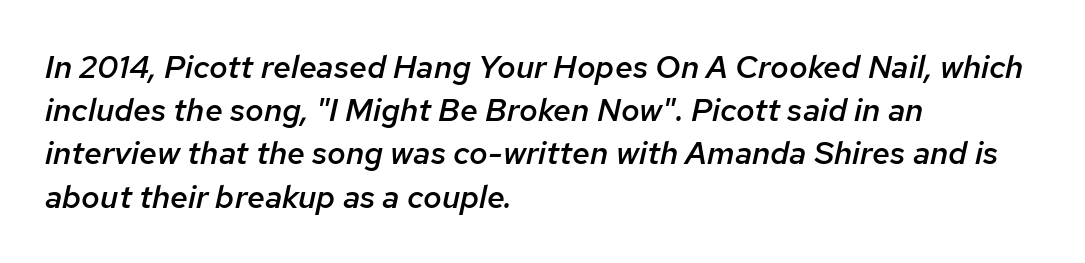
The image shows 32 px semibold type, italic (leaning right); set left-aligned, normal line spacing (1.35x), normal letter spacing, not underlined; low stroke contrast and a medium x-height.
